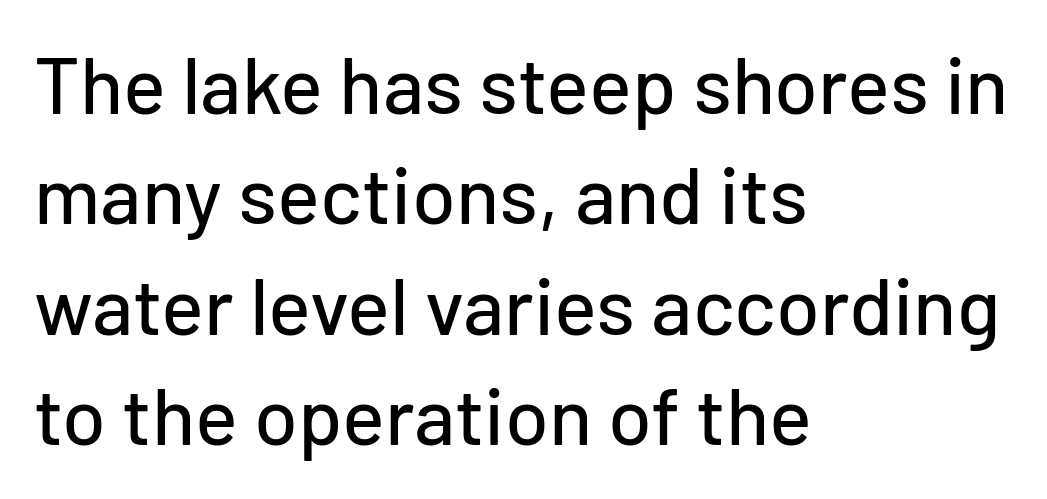
Vertical spacing — default. Typeset ragged right — the left edge is the straight one. The axis of the letterforms is exactly vertical. This rendering features lettering with no underline. Think of a printed novel: that variable character pitch is what you see here.
